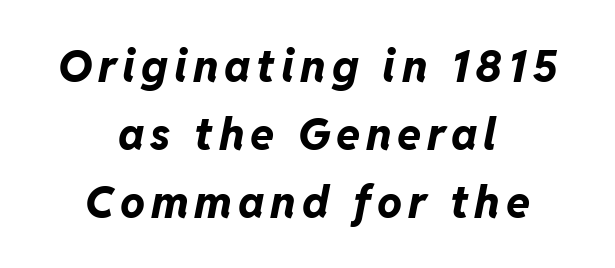
Q: Is the text bold? A: Yes.
Q: Is the text italic (slanted)? A: Yes, it leans right by about 11 degrees.
Q: Is the text underlined? A: No.
Q: How is the paragraph aligned? A: Centered.
Q: Is the spacing between lines tight, normal or loose? A: Normal.
Q: Width (condensed, normal, or wide)? A: Normal.
Q: Stroke contrast? A: Low.
Q: x-height? A: Medium.
Q: Monospaced? A: No.
